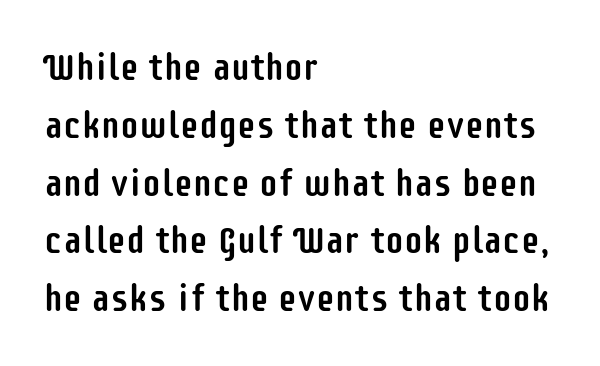
Q: Is the text italic (slanted)? A: No, it is upright.
Q: Is the typeface a serif or a sans-serif typeface? A: Sans-serif.
Q: Is the text underlined? A: No.
Q: How is the paragraph aligned? A: Left-aligned.
Q: Is the spacing between letters normal or unusually wide? A: Normal.
Q: Is the spacing between lines tight, normal or loose? A: Normal.
Q: Width (condensed, normal, or wide)? A: Condensed.
Q: Stroke contrast? A: Low.
Q: x-height? A: Large.
Q: Monospaced? A: No.
